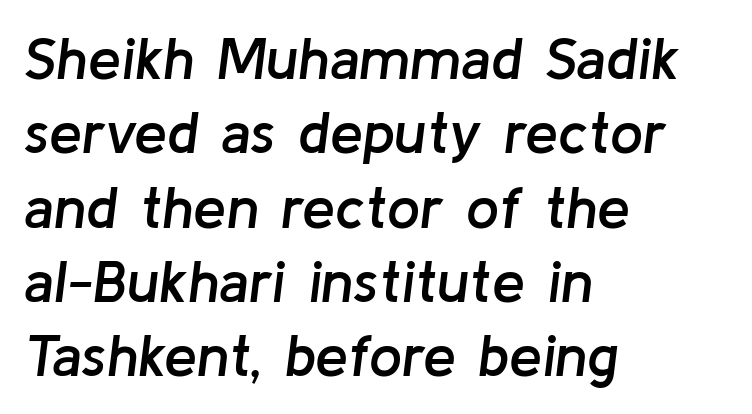
{"italic": "yes", "lean": "right", "slant_degrees": 8, "bold": "semi", "weight": "semibold", "width": "normal", "stroke_contrast": "low", "x_height": "medium", "monospaced": "no", "underline": "no", "align": "left", "line_spacing": "normal", "line_spacing_ratio": 1.26, "letter_spacing": "normal", "letter_spacing_em": 0.0, "glyph_px": 59}
